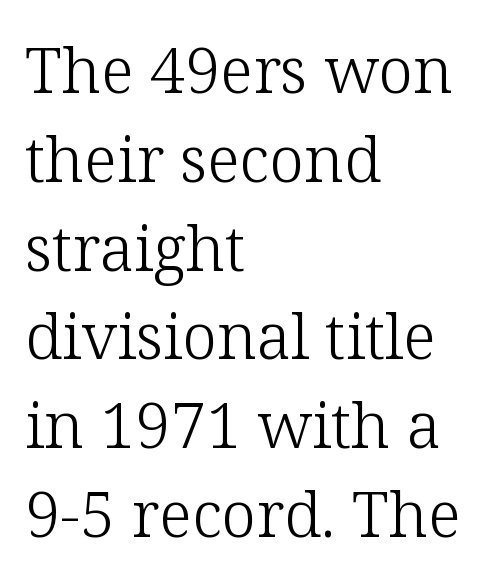
{"serif": "yes", "italic": "no", "bold": "no", "weight": "light", "width": "normal", "stroke_contrast": "low", "x_height": "medium", "monospaced": "no", "underline": "no", "align": "left", "line_spacing": "normal", "line_spacing_ratio": 1.41, "letter_spacing": "normal", "letter_spacing_em": 0.0, "glyph_px": 63}
